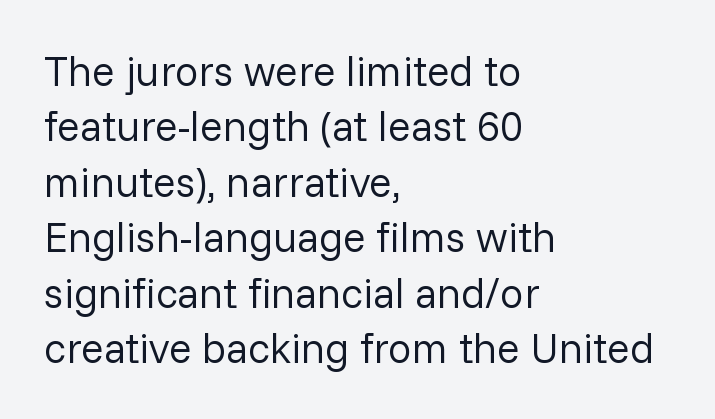
Q: Is the text bold? A: No.
Q: Is the text italic (slanted)? A: No, it is upright.
Q: Is the typeface a serif or a sans-serif typeface? A: Sans-serif.
Q: Is the text underlined? A: No.
Q: How is the paragraph aligned? A: Left-aligned.
Q: Is the spacing between letters normal or unusually wide? A: Normal.
Q: Is the spacing between lines tight, normal or loose? A: Normal.
Q: Width (condensed, normal, or wide)? A: Normal.
Q: Stroke contrast? A: Low.
Q: x-height? A: Medium.
Q: Monospaced? A: No.
